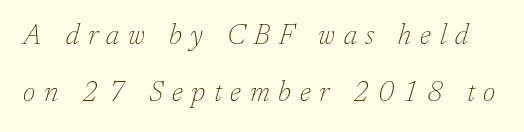
The image shows 28 px thin serif type, italic (leaning right); set loose line spacing (2.03x), unusually wide letter spacing (+0.31 em), not underlined; low stroke contrast and a medium x-height.
